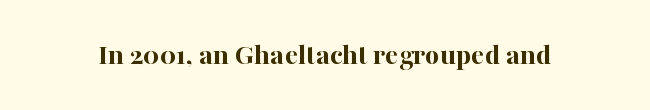
The image shows 31 px bold serif type, upright; set normal letter spacing, not underlined; high stroke contrast and a medium x-height.
